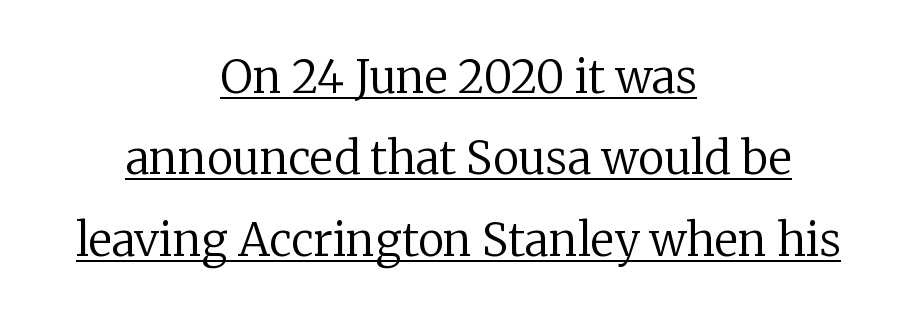
The image shows 45 px regular-weight serif type, upright; set centered, line spacing 1.81x, normal letter spacing, underlined; low stroke contrast and a medium x-height.
